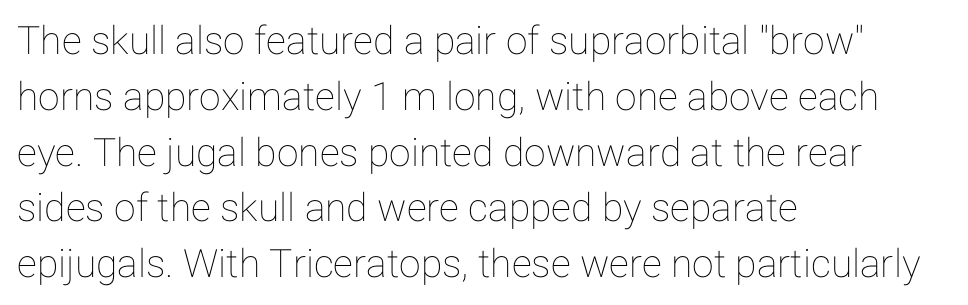
The image shows 39 px text type, upright; set left-aligned, normal line spacing (1.43x), normal letter spacing, not underlined; low stroke contrast and a medium x-height.
